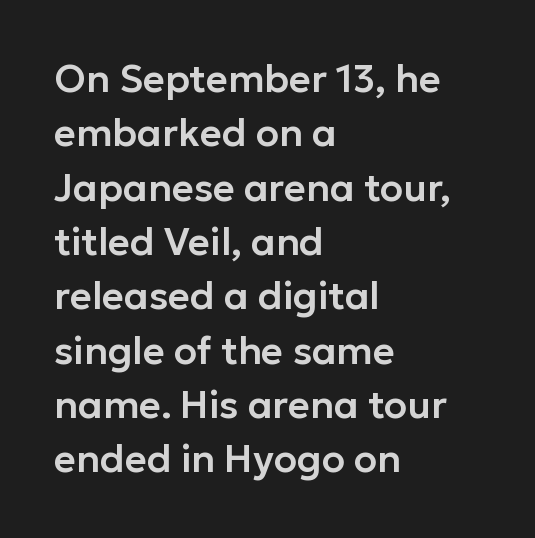
Line beginnings align vertically; line endings do not. A typesetter would mark this as roman, not italic. Font category for this specimen: sans-serif. Varying glyph widths throughout — classic text-font behaviour. There is no visible air inserted between adjacent glyphs.
